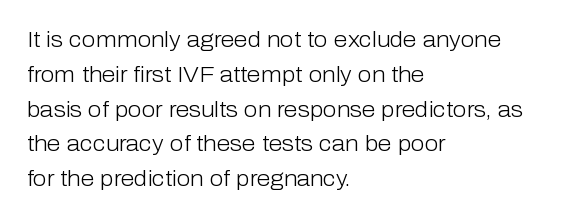
All the whitespace from short lines collects on the right. No extra tracking has been applied to these lines. Characters remain perfectly vertical along every line. The space beneath each line is pristine and unruled. Vertical stems look standard width or narrower in stroke.
